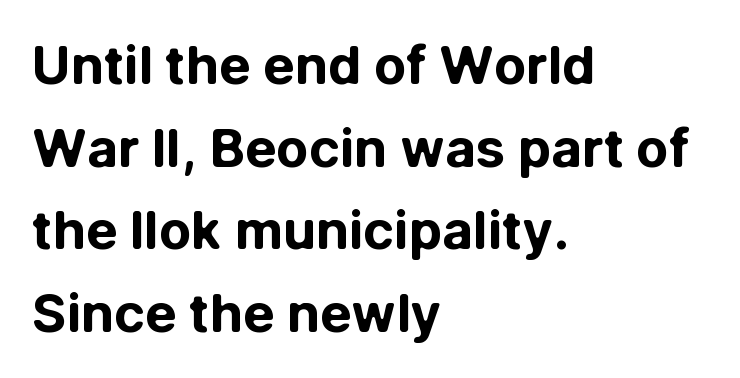
Q: Is the text bold? A: Yes.
Q: Is the text italic (slanted)? A: No, it is upright.
Q: Is the typeface a serif or a sans-serif typeface? A: Sans-serif.
Q: Is the text underlined? A: No.
Q: How is the paragraph aligned? A: Left-aligned.
Q: Is the spacing between letters normal or unusually wide? A: Normal.
Q: Is the spacing between lines tight, normal or loose? A: Normal.
Q: Width (condensed, normal, or wide)? A: Normal.
Q: Stroke contrast? A: Low.
Q: x-height? A: Medium.
Q: Monospaced? A: No.
